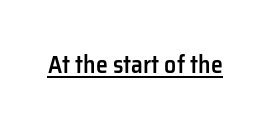
{"italic": "no", "bold": "semi", "underline": "yes", "letter_spacing": "normal", "letter_spacing_em": 0.0, "glyph_px": 24}
